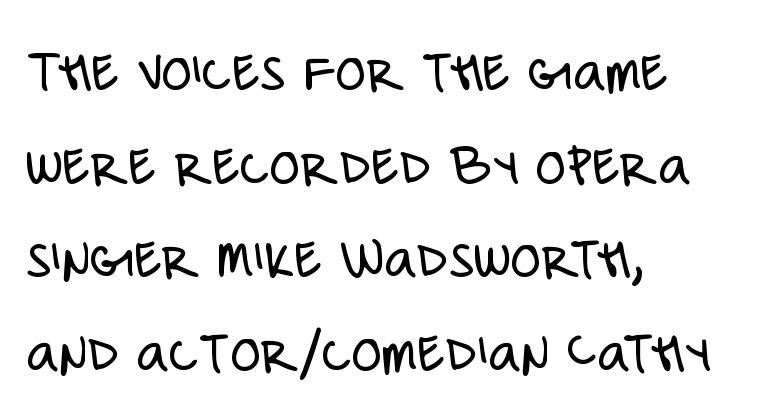
This rendering employs a face without finishing strokes, i.e., a sans-serif. The face used here is rendered with its standard letterfit. The vertical gap from one line to the next is medium. Casual observation: everything's shoved over to the left. The foot of each line stays bare and open.
